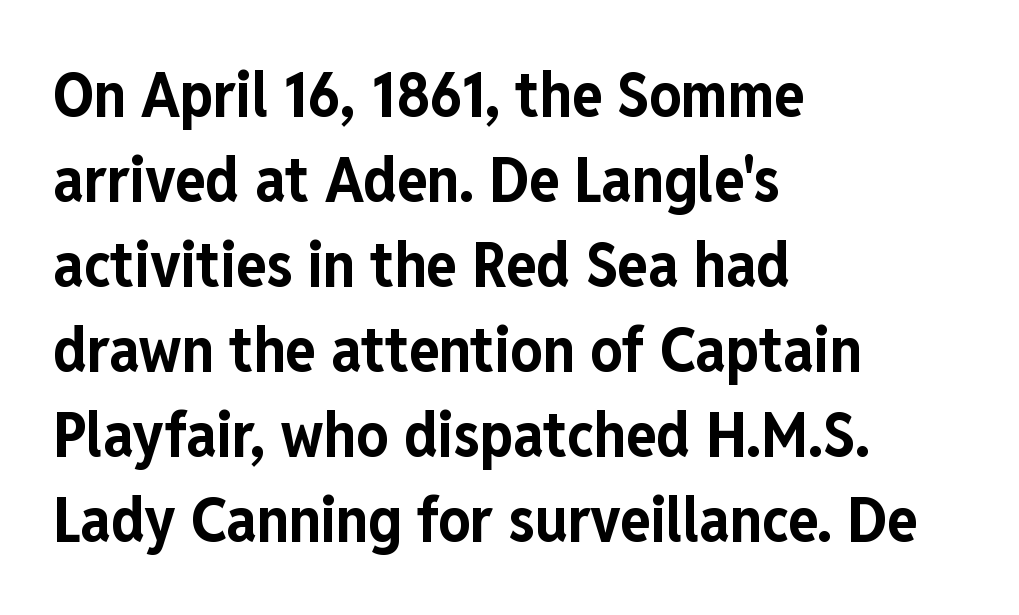
The image shows 63 px bold, condensed sans-serif type, upright; set left-aligned, normal line spacing (1.35x), normal letter spacing, not underlined; low stroke contrast and a medium x-height.
